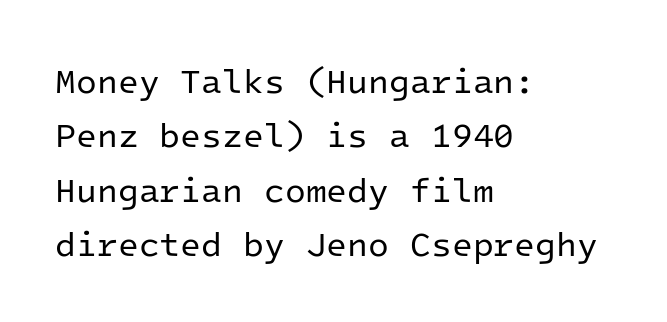
{"serif": "no", "italic": "no", "bold": "no", "weight": "regular", "width": "normal", "stroke_contrast": "low", "x_height": "medium", "monospaced": "yes", "underline": "no", "align": "left", "line_spacing": "normal", "line_spacing_ratio": 1.6, "letter_spacing": "normal", "letter_spacing_em": 0.0, "glyph_px": 34}
